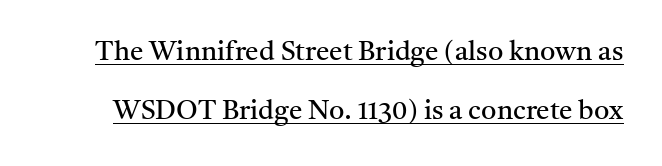
Q: Is the text bold? A: No.
Q: Is the text italic (slanted)? A: No, it is upright.
Q: Is the text underlined? A: Yes.
Q: Is the spacing between letters normal or unusually wide? A: Normal.
Q: Is the spacing between lines tight, normal or loose? A: Loose.
